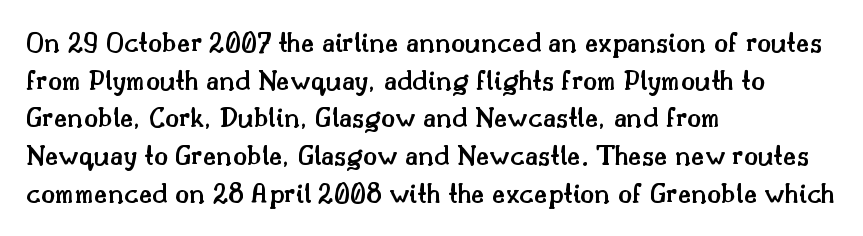
Proportional: the letters do not fall into vertical columns. The rendering anchors every line to the left-hand side. Each row of text sits above clean, open space. Rendered with straight, roman letterforms. You can tell from the footed stems that serif type was used. Leading: standard.
